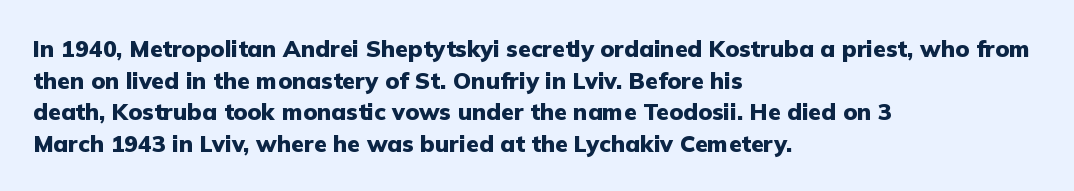
One glance says typical: line gaps are just what's usual. The letters stand upright; this is a roman face. These lines stack with their left ends in a neat column. Bold? Absolutely — the strokes are thick and heavy.
